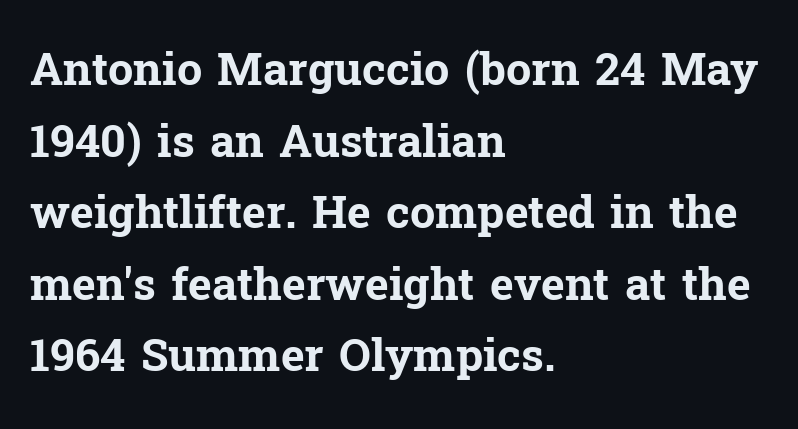
The image shows 45 px bold serif type, upright; set left-aligned, normal line spacing (1.59x), normal letter spacing, not underlined; low stroke contrast and a medium x-height.
